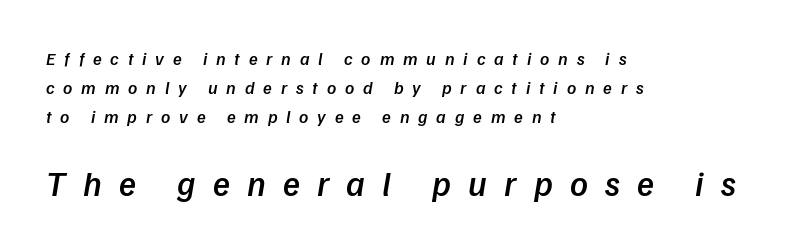
Q: Is the text bold? A: Semi-bold.
Q: Is the typeface a serif or a sans-serif typeface? A: Sans-serif.
Q: Is the text underlined? A: No.
Q: How is the paragraph aligned? A: Left-aligned.
Q: Is the spacing between letters normal or unusually wide? A: Unusually wide.
Q: Is the spacing between lines tight, normal or loose? A: Normal.
Q: Which block of text is set in a larger size, the first (top) or the second (bottom)? A: The second (bottom) one.
Q: Width (condensed, normal, or wide)? A: Normal.
Q: Stroke contrast? A: Low.
Q: x-height? A: Medium.
Q: Monospaced? A: No.
